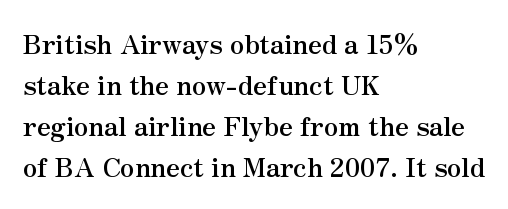
The image shows 26 px bold type, upright; set left-aligned, normal line spacing (1.58x), normal letter spacing, not underlined.
